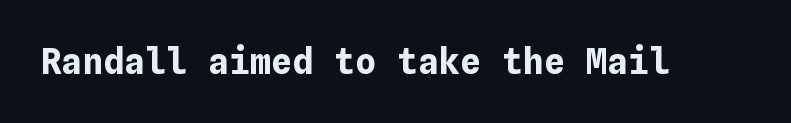
The image shows 35 px bold type, upright; set normal letter spacing, not underlined; low stroke contrast and a medium x-height.
